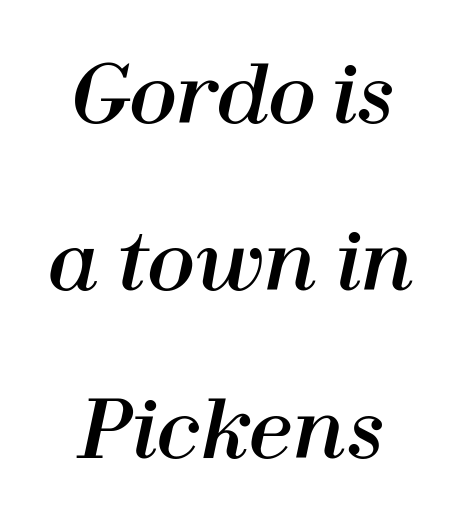
The image shows 79 px text type, italic (leaning right); set loose line spacing (2.12x), normal letter spacing, not underlined; high stroke contrast and a medium x-height.
